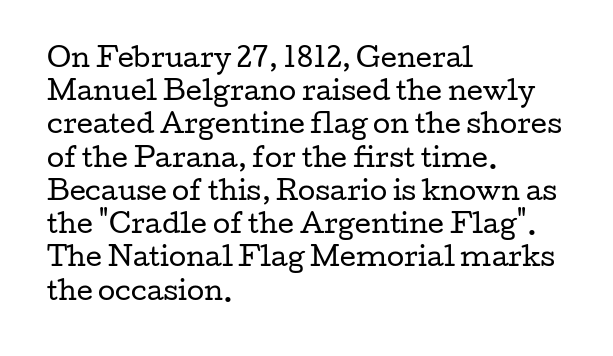
These lines sit exactly where default settings would place them. Decoration check: the copy has no underline. The typeface has the unassuming heft of standard copy or less. Horizontal alignment here is leftward, the default for most running prose.
